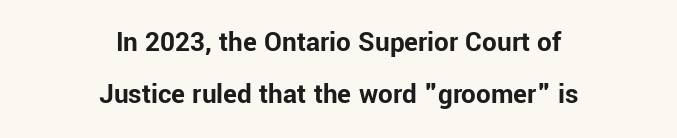
Q: Is the text bold? A: Yes.
Q: Is the text italic (slanted)? A: No, it is upright.
Q: Is the typeface a serif or a sans-serif typeface? A: Sans-serif.
Q: Is the text underlined? A: No.
Q: How is the paragraph aligned? A: Centered.
Q: Is the spacing between letters normal or unusually wide? A: Normal.
Q: Width (condensed, normal, or wide)? A: Normal.
Q: Stroke contrast? A: Low.
Q: x-height? A: Medium.
Q: Monospaced? A: No.
